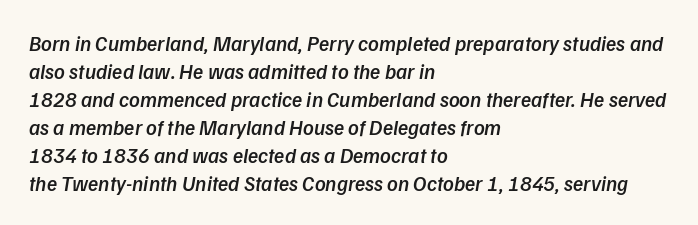
The image shows 21 px text type, italic (leaning right); set left-aligned, normal line spacing (1.33x), normal letter spacing, not underlined.
